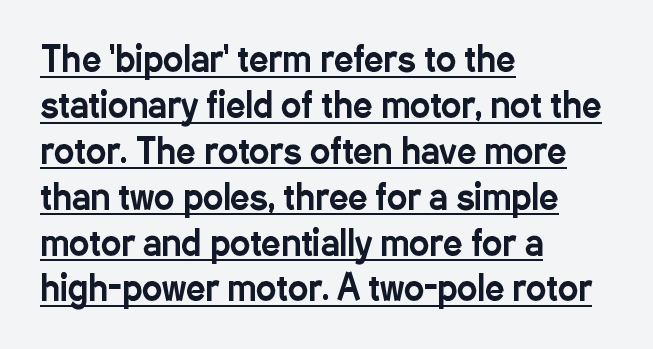
Q: Is the text italic (slanted)? A: No, it is upright.
Q: Is the typeface a serif or a sans-serif typeface? A: Sans-serif.
Q: Is the text underlined? A: Yes.
Q: How is the paragraph aligned? A: Left-aligned.
Q: Is the spacing between letters normal or unusually wide? A: Normal.
Q: Is the spacing between lines tight, normal or loose? A: Normal.
Q: Width (condensed, normal, or wide)? A: Condensed.
Q: Stroke contrast? A: Low.
Q: x-height? A: Medium.
Q: Monospaced? A: No.
